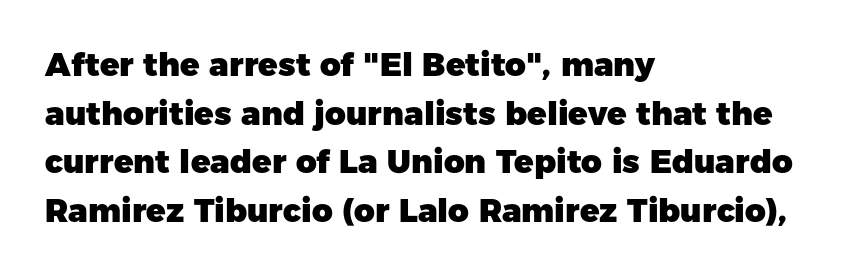
Q: Is the text bold? A: Yes.
Q: Is the text italic (slanted)? A: No, it is upright.
Q: Is the typeface a serif or a sans-serif typeface? A: Sans-serif.
Q: Is the text underlined? A: No.
Q: How is the paragraph aligned? A: Left-aligned.
Q: Is the spacing between letters normal or unusually wide? A: Normal.
Q: Is the spacing between lines tight, normal or loose? A: Normal.
Q: Width (condensed, normal, or wide)? A: Normal.
Q: Stroke contrast? A: Low.
Q: x-height? A: Medium.
Q: Monospaced? A: No.
